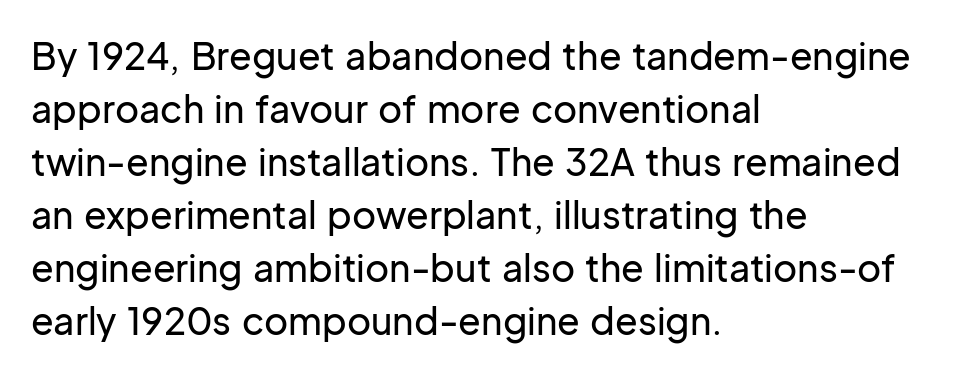
{"serif": "no", "italic": "no", "width": "normal", "stroke_contrast": "low", "x_height": "medium", "monospaced": "no", "underline": "no", "align": "left", "line_spacing": "normal", "line_spacing_ratio": 1.43, "letter_spacing": "normal", "letter_spacing_em": 0.0, "glyph_px": 37}
